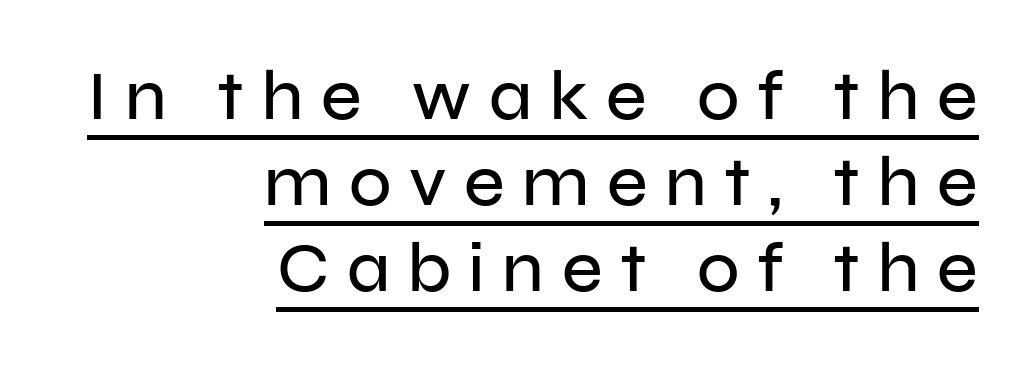
Q: Is the text italic (slanted)? A: No, it is upright.
Q: Is the typeface a serif or a sans-serif typeface? A: Sans-serif.
Q: Is the text underlined? A: Yes.
Q: How is the paragraph aligned? A: Right-aligned.
Q: Is the spacing between letters normal or unusually wide? A: Unusually wide.
Q: Width (condensed, normal, or wide)? A: Normal.
Q: Stroke contrast? A: Low.
Q: x-height? A: Medium.
Q: Monospaced? A: No.
